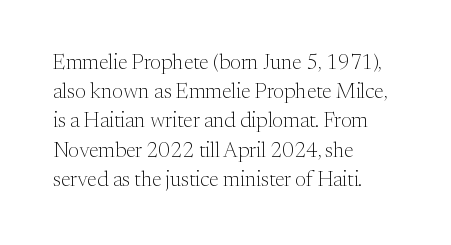
Q: Is the text bold? A: No.
Q: Is the text italic (slanted)? A: No, it is upright.
Q: Is the text underlined? A: No.
Q: How is the paragraph aligned? A: Left-aligned.
Q: Is the spacing between letters normal or unusually wide? A: Normal.
Q: Is the spacing between lines tight, normal or loose? A: Normal.
